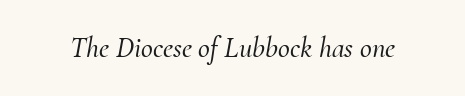
Does the lettering tilt? It does — this is italic. Think of a printed novel: that variable character pitch is what you see here. Bare-footed words on every line. The tracking reads as untouched default to a designer's eye.
